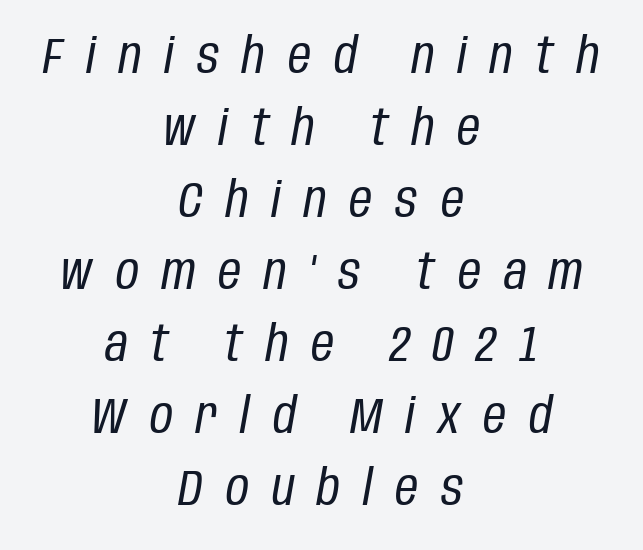
Q: Is the text bold? A: No.
Q: Is the text italic (slanted)? A: Yes, it leans right by about 10 degrees.
Q: Is the text underlined? A: No.
Q: How is the paragraph aligned? A: Centered.
Q: Is the spacing between letters normal or unusually wide? A: Unusually wide.
Q: Is the spacing between lines tight, normal or loose? A: Normal.
Q: Width (condensed, normal, or wide)? A: Condensed.
Q: Stroke contrast? A: Low.
Q: x-height? A: Large.
Q: Monospaced? A: No.
